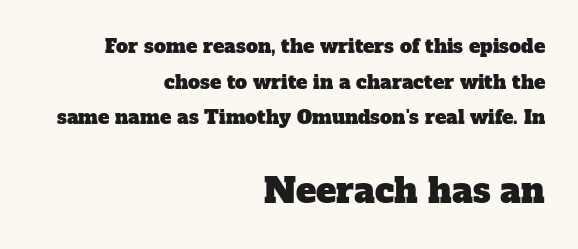
The image shows 34 px serif type; set right-aligned, line spacing 1.88x, normal letter spacing, not underlined; the second (bottom) block is 1.79x larger; low stroke contrast and a medium x-height.
